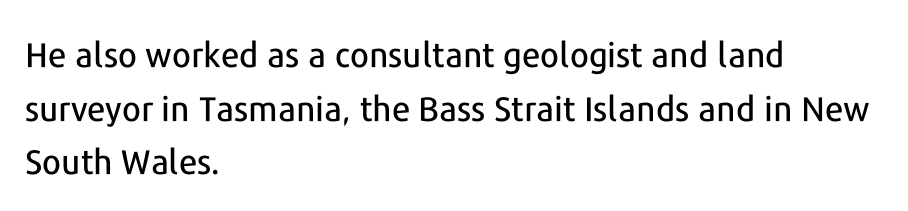
Looks like regular typesetting: each glyph gets only the width it needs. It's the straight-up-and-down kind of type. The passage shown has conventional tracking throughout. The space between consecutive lines is moderate.
